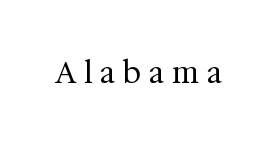
{"serif": "yes", "italic": "no", "bold": "no", "weight": "regular", "width": "normal", "stroke_contrast": "medium", "x_height": "medium", "monospaced": "no", "underline": "no", "letter_spacing": "wide", "letter_spacing_em": 0.29, "glyph_px": 29}
